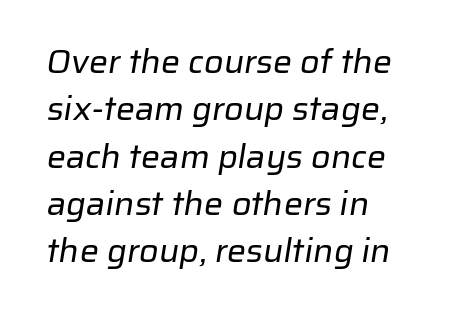
The image shows 34 px regular-weight sans-serif type; set left-aligned, normal line spacing (1.39x), normal letter spacing, not underlined; low stroke contrast and a medium x-height.
